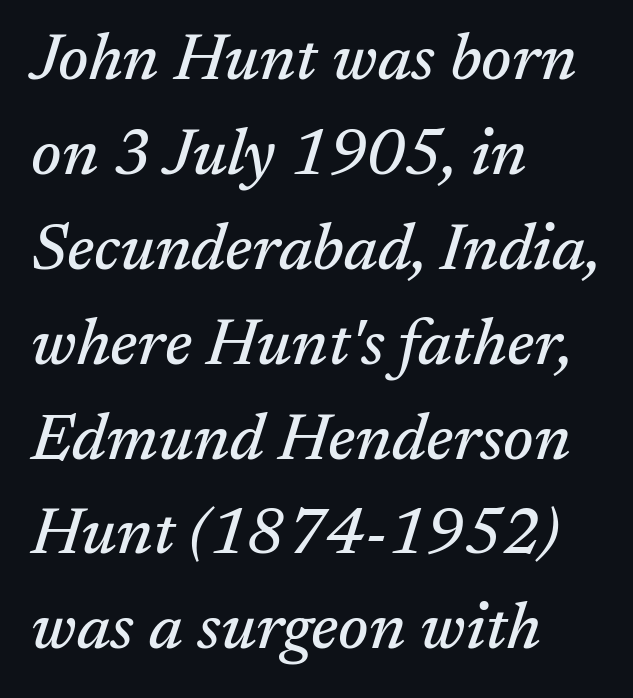
Q: Is the text italic (slanted)? A: Yes, it leans right by about 17 degrees.
Q: Is the typeface a serif or a sans-serif typeface? A: Serif.
Q: Is the text underlined? A: No.
Q: How is the paragraph aligned? A: Left-aligned.
Q: Is the spacing between letters normal or unusually wide? A: Normal.
Q: Is the spacing between lines tight, normal or loose? A: Normal.
Q: Width (condensed, normal, or wide)? A: Normal.
Q: Stroke contrast? A: Medium.
Q: x-height? A: Medium.
Q: Monospaced? A: No.
